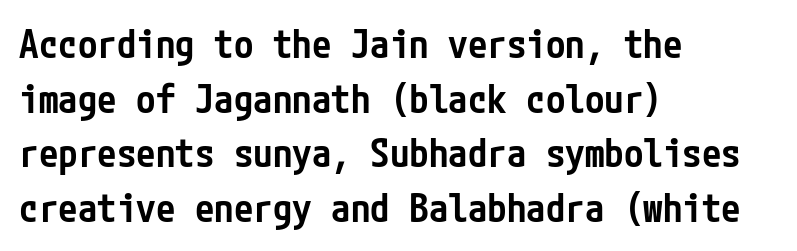
The image shows 39 px semibold, condensed sans-serif type, upright; set left-aligned, normal line spacing (1.4x), normal letter spacing, not underlined; low stroke contrast and a medium x-height.
